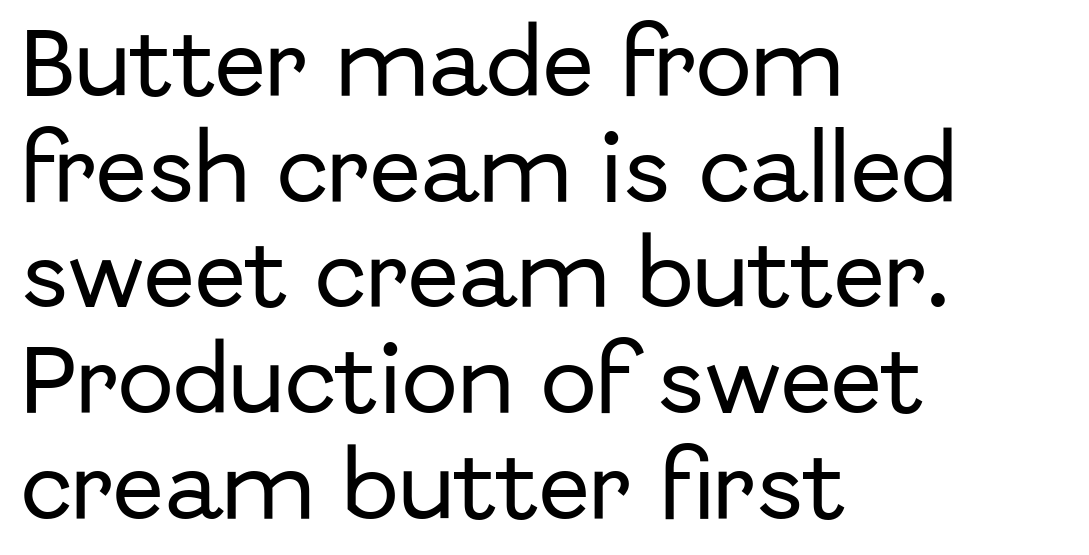
Tracking value appears to be zero — textbook default spacing. The lines in this sample share a left origin and differ only in where they stop. The foot of each line stays bare and open. Proportional: the letters do not fall into vertical columns. This is sans-serif lettering, the kind often seen on screens and signage.
